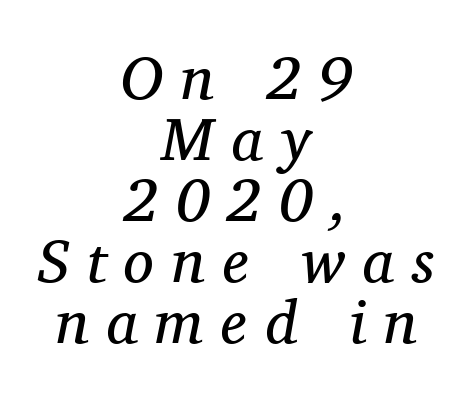
{"serif": "yes", "italic": "yes", "lean": "right", "slant_degrees": 11, "bold": "no", "weight": "regular", "width": "normal", "stroke_contrast": "medium", "x_height": "medium", "monospaced": "no", "underline": "no", "align": "center", "line_spacing": "tight", "line_spacing_ratio": 1.0, "letter_spacing": "wide", "letter_spacing_em": 0.29, "glyph_px": 61}
